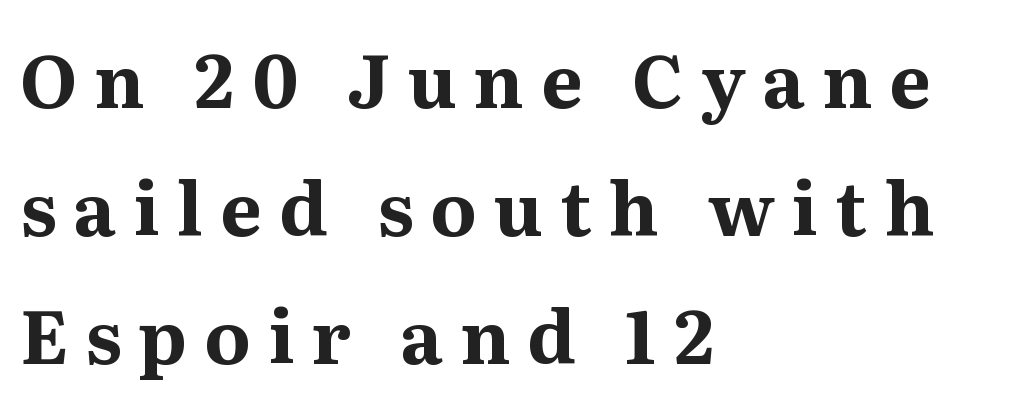
{"serif": "yes", "italic": "no", "bold": "yes", "weight": "bold", "width": "normal", "stroke_contrast": "medium", "x_height": "medium", "monospaced": "no", "underline": "no", "align": "left", "line_spacing_ratio": 1.73, "letter_spacing": "wide", "letter_spacing_em": 0.23, "glyph_px": 74}
